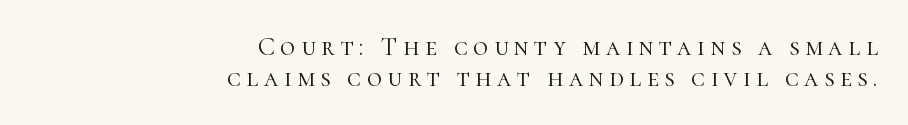
Q: Is the text bold? A: No.
Q: Is the text italic (slanted)? A: No, it is upright.
Q: Is the text underlined? A: No.
Q: How is the paragraph aligned? A: Right-aligned.
Q: Is the spacing between letters normal or unusually wide? A: Unusually wide.
